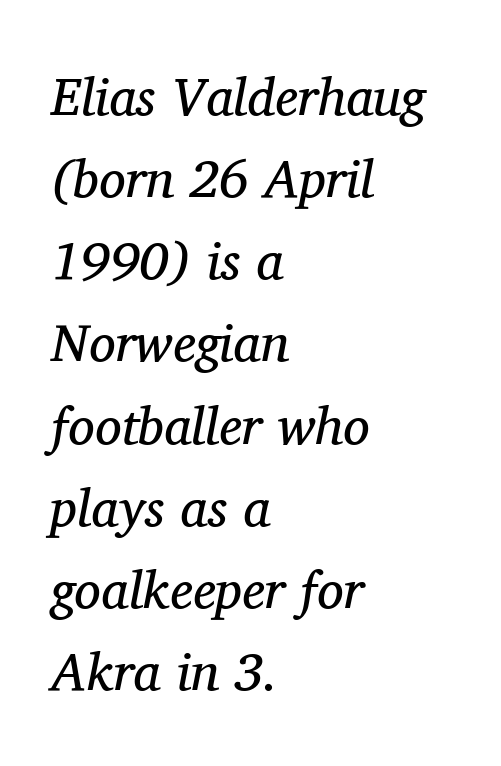
The image shows 53 px regular-weight serif type, italic (leaning right); set left-aligned, normal line spacing (1.55x), normal letter spacing, not underlined; medium stroke contrast and a medium x-height.
